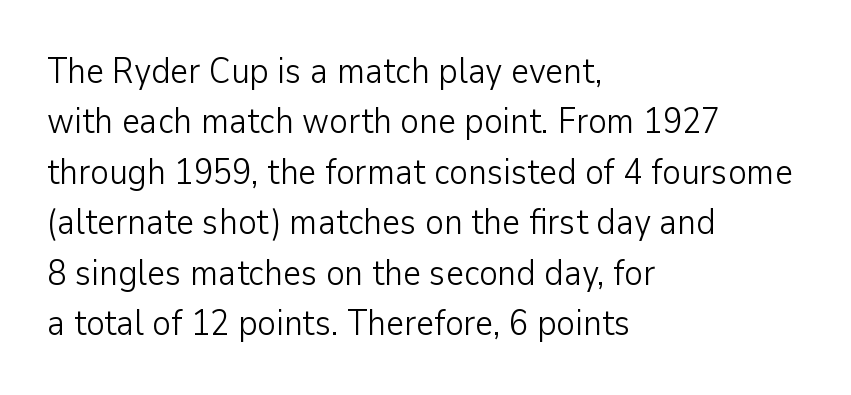
Nothing unusual about the tracking: characters are spaced as the font intends. Style check: upright. Typographically, this falls in the sans-serif category. The letters advance in unequal steps, a hallmark of proportional type.
